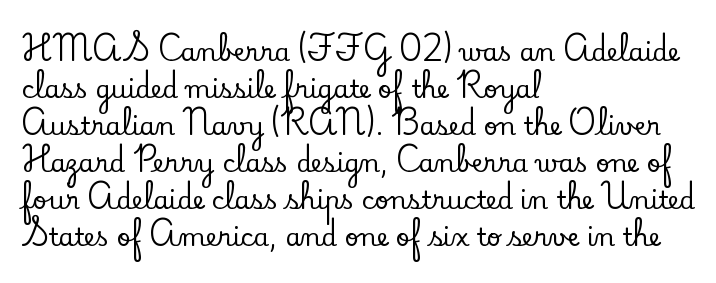
Q: Is the text italic (slanted)? A: No, it is upright.
Q: Is the text underlined? A: No.
Q: How is the paragraph aligned? A: Left-aligned.
Q: Is the spacing between letters normal or unusually wide? A: Normal.
Q: Is the spacing between lines tight, normal or loose? A: Normal.
